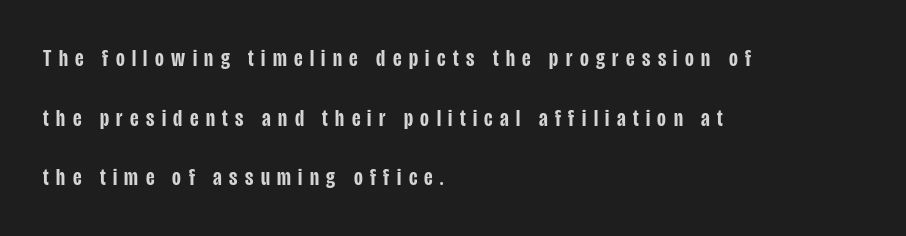
{"italic": "no", "bold": "semi", "underline": "no", "align": "left", "line_spacing": "loose", "line_spacing_ratio": 2.48, "letter_spacing": "wide", "letter_spacing_em": 0.31, "glyph_px": 24}
